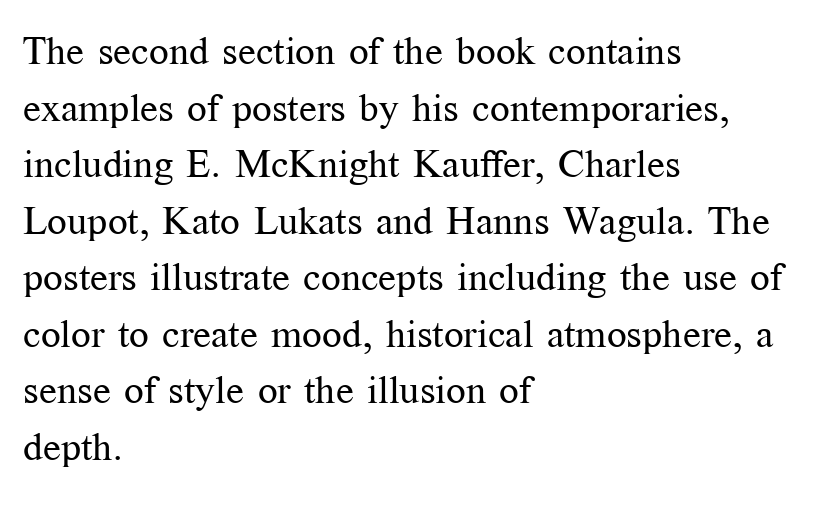
The image shows 39 px regular-weight serif type, upright; set left-aligned, normal line spacing (1.45x), normal letter spacing, not underlined; medium stroke contrast and a medium x-height.
